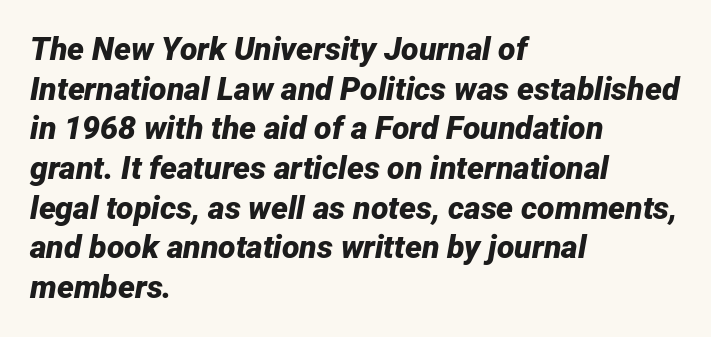
{"italic": "yes", "lean": "right", "slant_degrees": 12, "bold": "yes", "weight": "bold", "width": "normal", "stroke_contrast": "low", "x_height": "medium", "monospaced": "no", "underline": "no", "align": "left", "line_spacing_ratio": 1.24, "letter_spacing": "normal", "letter_spacing_em": 0.0, "glyph_px": 32}
